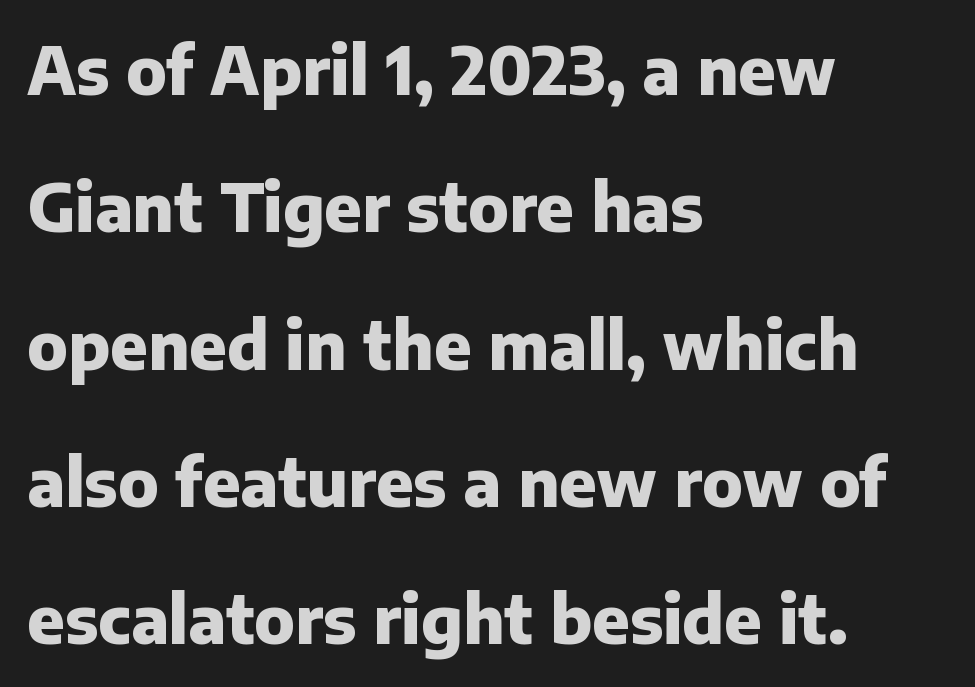
Q: Is the text bold? A: Yes.
Q: Is the text italic (slanted)? A: No, it is upright.
Q: Is the typeface a serif or a sans-serif typeface? A: Sans-serif.
Q: Is the text underlined? A: No.
Q: How is the paragraph aligned? A: Left-aligned.
Q: Is the spacing between letters normal or unusually wide? A: Normal.
Q: Is the spacing between lines tight, normal or loose? A: Loose.
Q: Width (condensed, normal, or wide)? A: Normal.
Q: Stroke contrast? A: Low.
Q: x-height? A: Medium.
Q: Monospaced? A: No.
